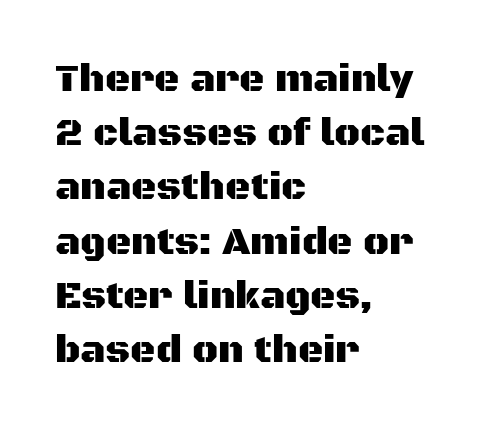
{"serif": "no", "italic": "no", "width": "normal", "stroke_contrast": "medium", "x_height": "large", "monospaced": "no", "underline": "no", "align": "left", "line_spacing": "normal", "line_spacing_ratio": 1.39, "letter_spacing": "normal", "letter_spacing_em": 0.0, "glyph_px": 39}
